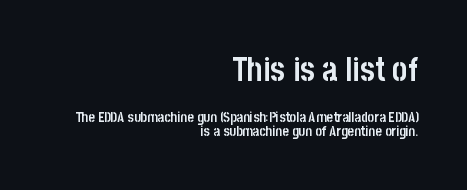
{"serif": "no", "italic": "no", "bold": "yes", "weight": "semibold", "width": "condensed", "stroke_contrast": "low", "x_height": "large", "monospaced": "no", "underline": "no", "align": "right", "line_spacing": "tight", "line_spacing_ratio": 0.99, "letter_spacing": "normal", "letter_spacing_em": 0.0, "larger_block": "first", "size_ratio": 2.36, "glyph_px": 33}
